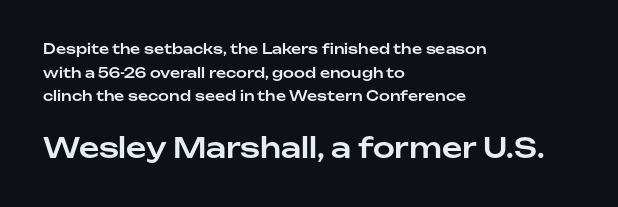
Q: Is the text italic (slanted)? A: No, it is upright.
Q: Is the typeface a serif or a sans-serif typeface? A: Sans-serif.
Q: Is the text underlined? A: No.
Q: How is the paragraph aligned? A: Left-aligned.
Q: Is the spacing between letters normal or unusually wide? A: Normal.
Q: Is the spacing between lines tight, normal or loose? A: Normal.
Q: Which block of text is set in a larger size, the first (top) or the second (bottom)? A: The second (bottom) one.
Q: Width (condensed, normal, or wide)? A: Normal.
Q: Stroke contrast? A: Low.
Q: x-height? A: Medium.
Q: Monospaced? A: No.
